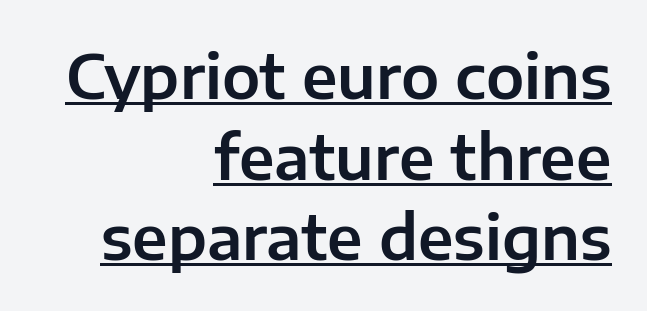
The image shows 61 px sans-serif type, upright; set right-aligned, normal line spacing (1.32x), normal letter spacing, underlined; low stroke contrast and a medium x-height.
